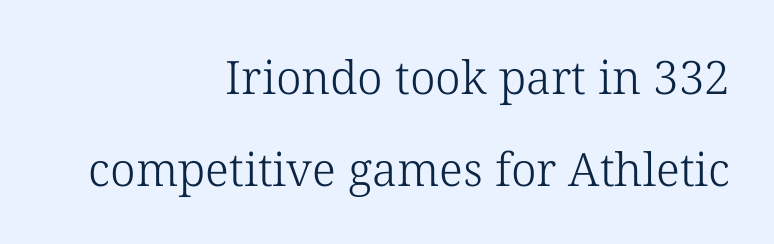
Every character sits straight up, as roman type does. The designer went with a serif here, giving each stem small feet. Caption: standard tracking, unaltered. This is not heavy type; no bold has been used.
